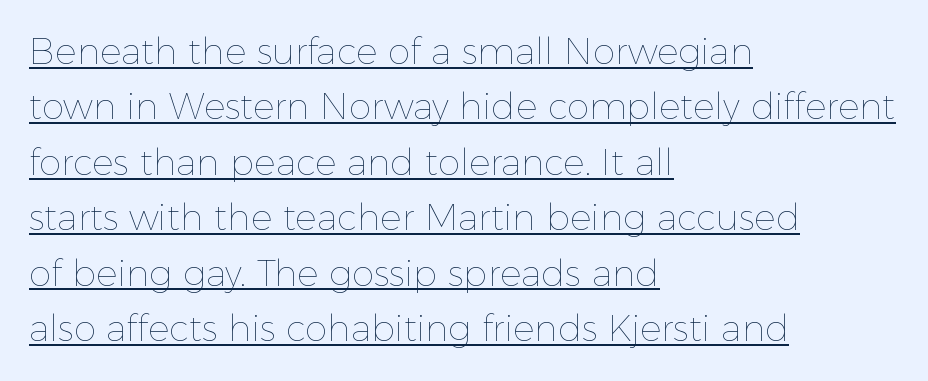
It's the straight-up-and-down kind of type. Heft: none added — not bold. Caption: standard tracking, unaltered. The rendering anchors every line to the left-hand side.
